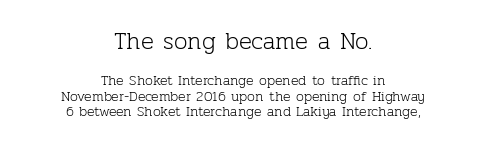
The image shows 24 px text type, upright; set centered, tight line spacing (1.14x), normal letter spacing, not underlined; the first (top) block is 1.71x larger.
